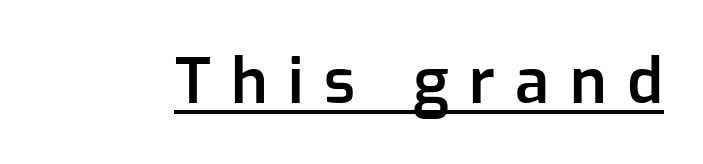
Q: Is the text bold? A: Semi-bold.
Q: Is the text italic (slanted)? A: No, it is upright.
Q: Is the typeface a serif or a sans-serif typeface? A: Sans-serif.
Q: Is the text underlined? A: Yes.
Q: Is the spacing between letters normal or unusually wide? A: Unusually wide.
Q: Width (condensed, normal, or wide)? A: Normal.
Q: Stroke contrast? A: Low.
Q: x-height? A: Medium.
Q: Monospaced? A: No.
